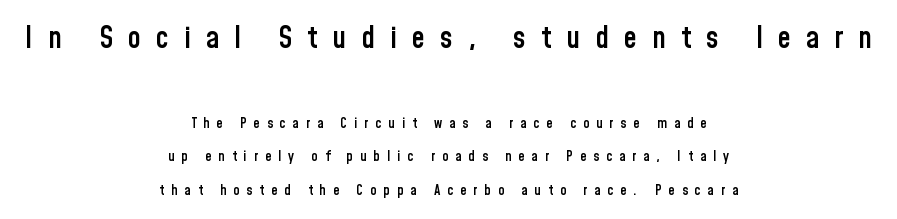
The designer dialed line spacing up above the default. In terms of weight, the rendering is demibold, just under bold. Honestly, there is no underline to notice here at all. Ordinary non-slanted type is in use.
